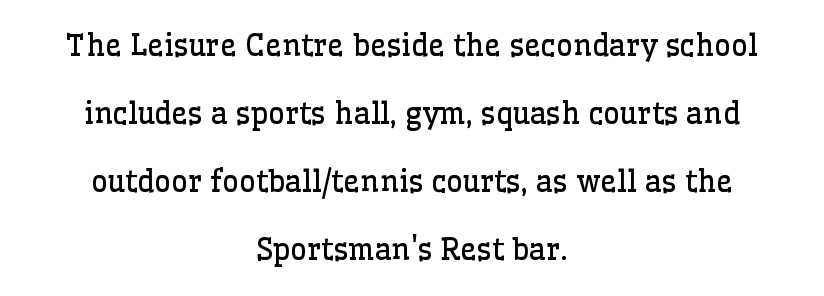
{"serif": "yes", "italic": "no", "bold": "no", "weight": "regular", "width": "normal", "stroke_contrast": "low", "x_height": "medium", "monospaced": "no", "underline": "no", "align": "center", "line_spacing": "loose", "line_spacing_ratio": 2.35, "letter_spacing": "normal", "letter_spacing_em": 0.0, "glyph_px": 29}
